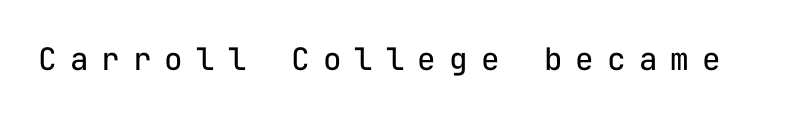
Italic? Not at all — the glyphs are vertical. Stem width sits at or under what a default text font uses. Note: no serifs on the glyphs. A typesetter would call this monospace, since all characters share one set width.
